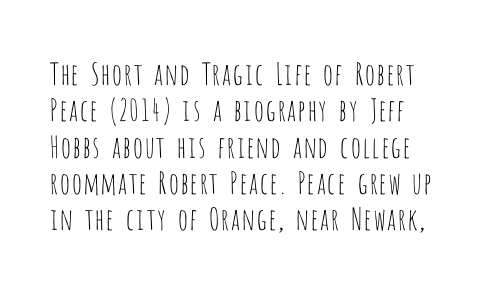
{"serif": "no", "italic": "no", "bold": "no", "weight": "thin", "width": "condensed", "stroke_contrast": "low", "x_height": "large", "monospaced": "no", "underline": "no", "line_spacing_ratio": 1.21, "letter_spacing": "normal", "letter_spacing_em": 0.0, "glyph_px": 30}
